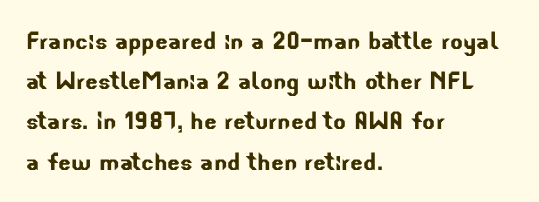
Q: Is the typeface a serif or a sans-serif typeface? A: Sans-serif.
Q: Is the text underlined? A: No.
Q: How is the paragraph aligned? A: Left-aligned.
Q: Is the spacing between letters normal or unusually wide? A: Normal.
Q: Is the spacing between lines tight, normal or loose? A: Normal.
Q: Width (condensed, normal, or wide)? A: Normal.
Q: Stroke contrast? A: Low.
Q: x-height? A: Small.
Q: Monospaced? A: No.
